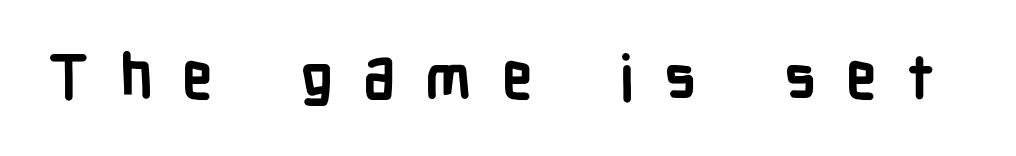
{"serif": "no", "italic": "no", "bold": "yes", "weight": "semibold", "width": "condensed", "stroke_contrast": "low", "x_height": "medium", "monospaced": "no", "underline": "no", "letter_spacing": "wide", "letter_spacing_em": 0.49, "glyph_px": 61}
